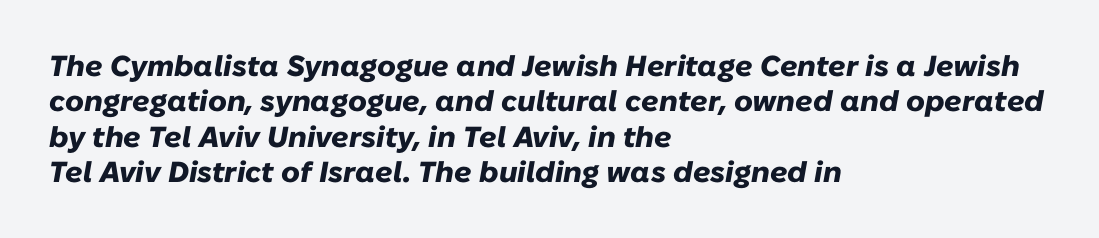
The image shows 29 px heavy type, italic (leaning right); set left-aligned, line spacing 1.22x, normal letter spacing, not underlined; low stroke contrast and a medium x-height.
